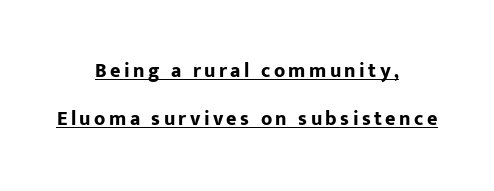
Q: Is the text bold? A: Yes.
Q: Is the text italic (slanted)? A: No, it is upright.
Q: Is the text underlined? A: Yes.
Q: How is the paragraph aligned? A: Centered.
Q: Is the spacing between lines tight, normal or loose? A: Loose.
